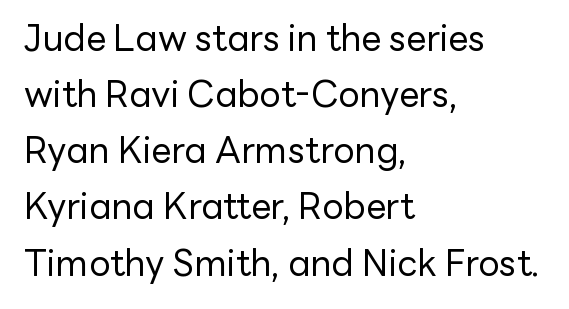
{"serif": "no", "italic": "no", "bold": "no", "weight": "regular", "width": "normal", "stroke_contrast": "low", "x_height": "medium", "monospaced": "no", "underline": "no", "align": "left", "line_spacing": "normal", "line_spacing_ratio": 1.56, "letter_spacing": "normal", "letter_spacing_em": 0.0, "glyph_px": 36}
